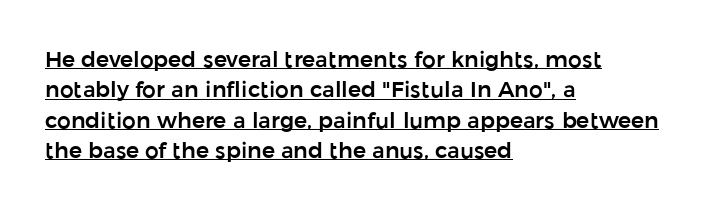
The image shows 22 px text type, upright; set left-aligned, normal line spacing (1.38x), normal letter spacing, underlined.
